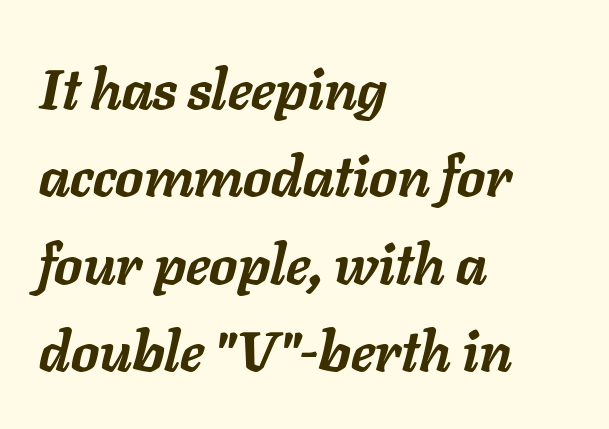
The image shows 56 px semibold type, italic (leaning right); set left-aligned, normal line spacing (1.56x), normal letter spacing, not underlined; low stroke contrast and a medium x-height.
